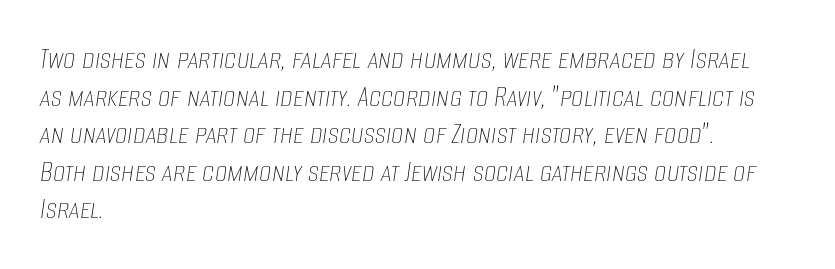
Q: Is the text bold? A: No.
Q: Is the text italic (slanted)? A: Yes, it leans right by about 8 degrees.
Q: Is the text underlined? A: No.
Q: How is the paragraph aligned? A: Left-aligned.
Q: Is the spacing between letters normal or unusually wide? A: Normal.
Q: Width (condensed, normal, or wide)? A: Condensed.
Q: Stroke contrast? A: Low.
Q: x-height? A: Large.
Q: Monospaced? A: No.
